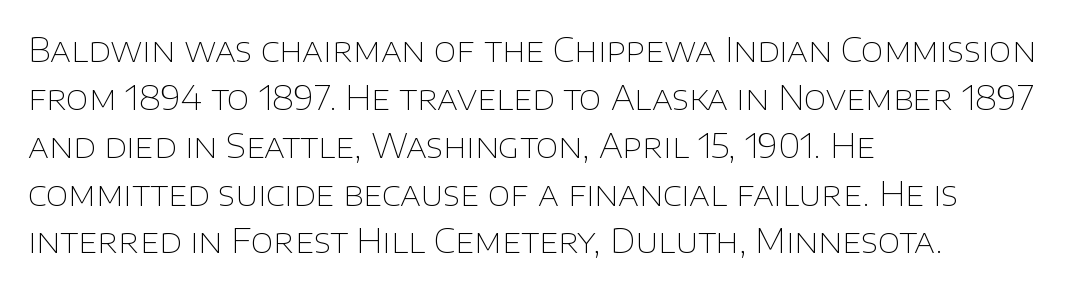
The passage shown is typed in a proportional face where columns would drift. If you drew a ruler down the left edge, every line would touch it. Typographically, this falls in the sans-serif category. Here the glyphs are tracked normally, forming tight word shapes. Compared with typical paragraphs, the rows here are spaced about the same.
